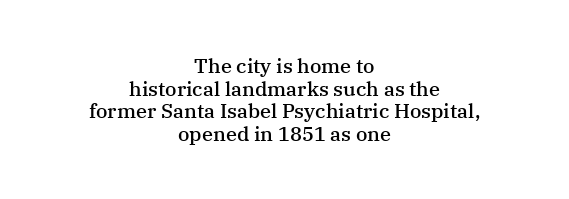
Typeset on center — no edge is straight. Underlining? Definitely not there. Moderately thickened strokes mark this as semibold type. The letters stand straight up with perfectly vertical stems. Leading is clearly below the norm, producing a dense column. The face used here is rendered with its standard letterfit.
